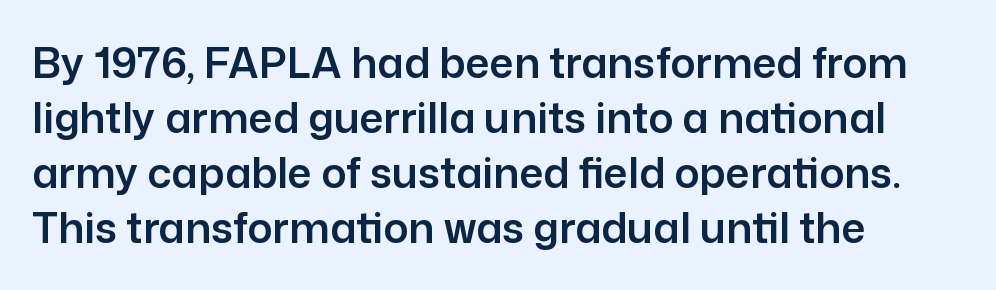
The image shows 42 px sans-serif type, upright; set left-aligned, normal line spacing (1.31x), normal letter spacing, not underlined; low stroke contrast and a medium x-height.
